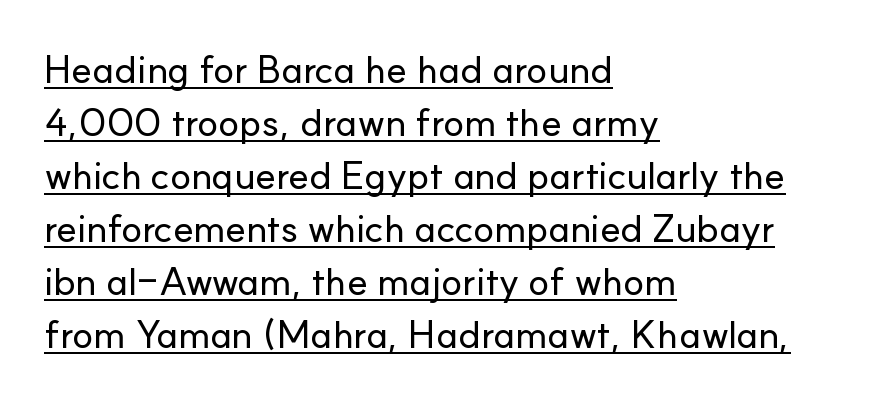
{"serif": "no", "italic": "no", "width": "normal", "stroke_contrast": "low", "x_height": "small", "monospaced": "no", "underline": "yes", "align": "left", "line_spacing": "normal", "line_spacing_ratio": 1.36, "letter_spacing": "normal", "letter_spacing_em": 0.0, "glyph_px": 39}
